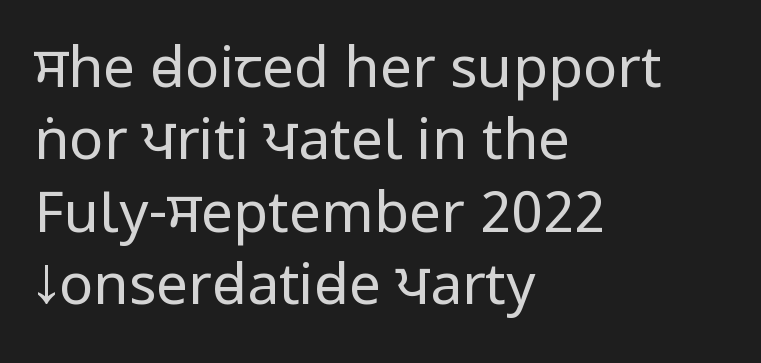
Observe the absence of serifs on each vertical stroke in this sample. Regular leading. The rendering uses natural spacing where letterforms have individual widths. The foot of each line stays bare and open.
